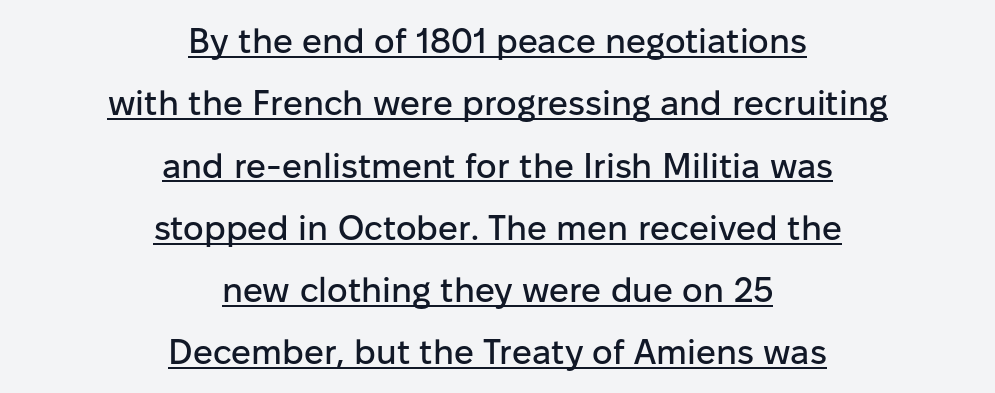
{"serif": "no", "italic": "no", "width": "normal", "stroke_contrast": "low", "x_height": "medium", "monospaced": "no", "underline": "yes", "align": "center", "line_spacing_ratio": 1.78, "letter_spacing": "normal", "letter_spacing_em": 0.0, "glyph_px": 35}
